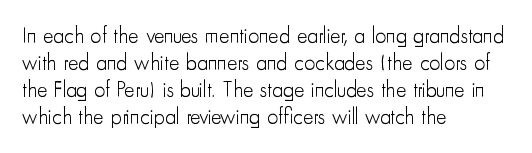
Beneath every word, the page is bare. The lettering holds an erect, upright posture throughout. Caption: face not bold, strokes unweighted. The gaps between neighbouring characters are ordinary and unremarkable.
